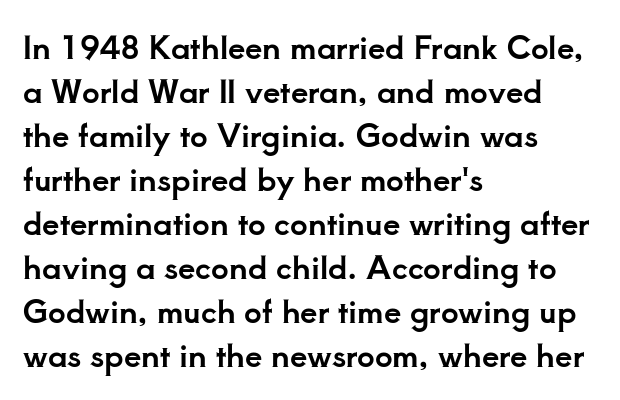
{"serif": "yes", "italic": "no", "width": "normal", "stroke_contrast": "low", "x_height": "small", "monospaced": "no", "underline": "no", "align": "left", "line_spacing": "normal", "line_spacing_ratio": 1.42, "letter_spacing": "normal", "letter_spacing_em": 0.0, "glyph_px": 31}
